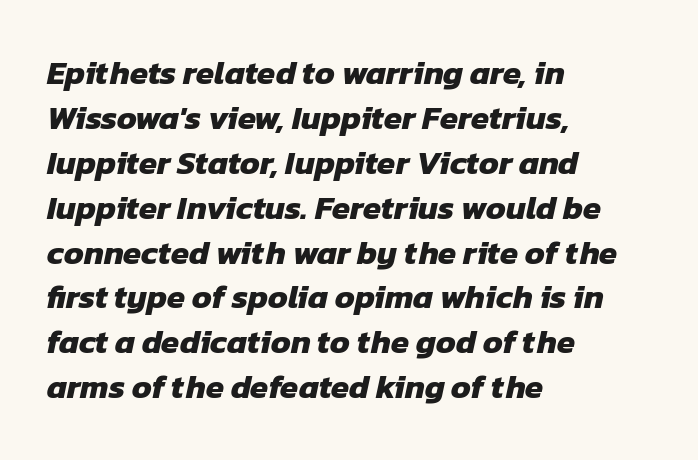
The paragraph has a hard left edge and a soft right edge. The typesetting leans heavy: a genuine bold. The face used here is a sans, in the tradition of grotesques and geometrics. A normal amount of white space separates one row of letters from the next. Default kerning and tracking; the words read as compact shapes. The foot of each line stays bare and open.
